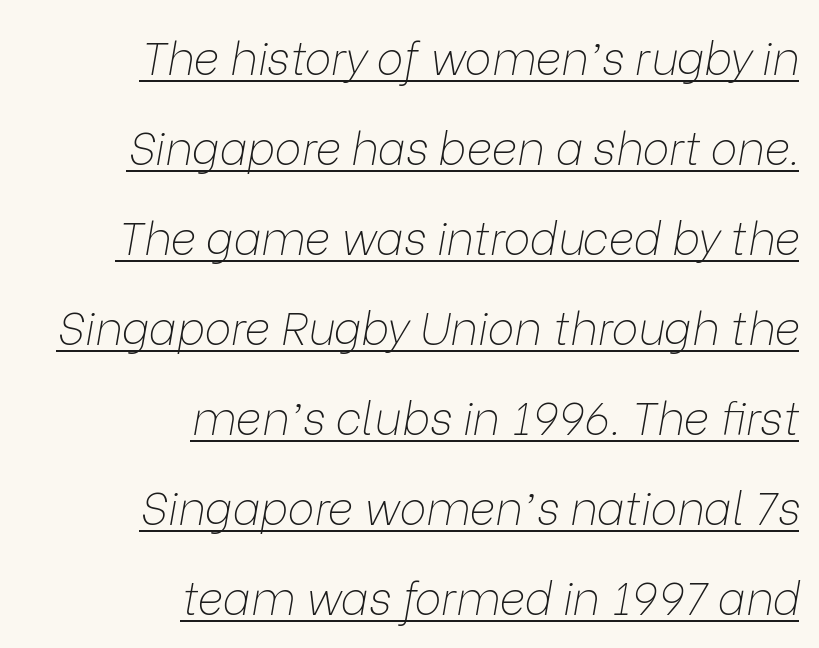
Q: Is the text bold? A: No.
Q: Is the text italic (slanted)? A: Yes, it leans right by about 9 degrees.
Q: Is the text underlined? A: Yes.
Q: How is the paragraph aligned? A: Right-aligned.
Q: Is the spacing between letters normal or unusually wide? A: Normal.
Q: Is the spacing between lines tight, normal or loose? A: Loose.
Q: Width (condensed, normal, or wide)? A: Normal.
Q: Stroke contrast? A: Low.
Q: x-height? A: Medium.
Q: Monospaced? A: No.
